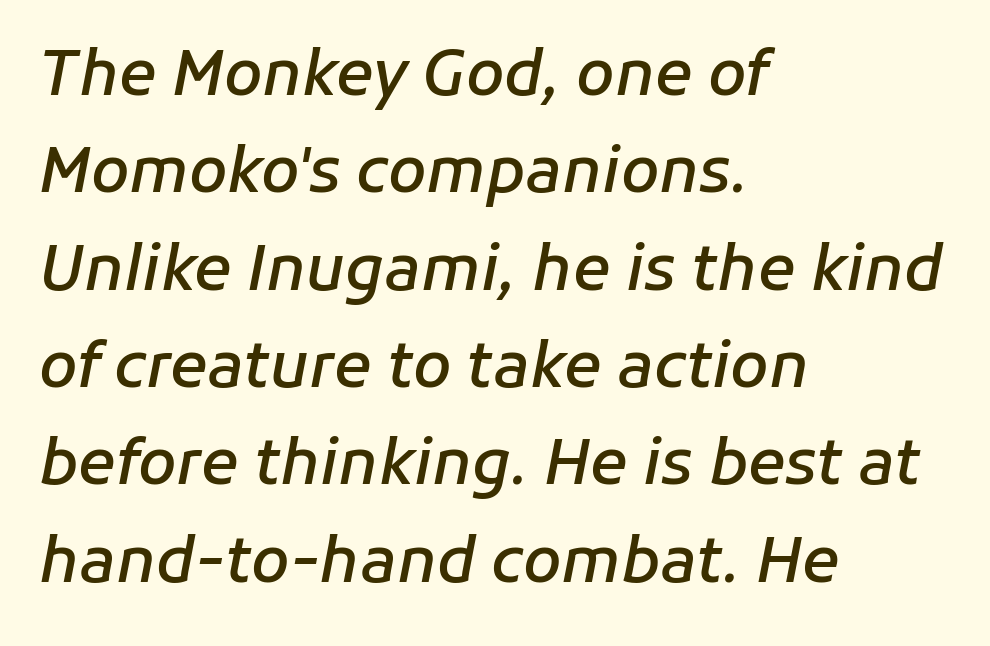
The image shows 62 px semibold type, italic (leaning right); set left-aligned, normal line spacing (1.57x), normal letter spacing, not underlined; low stroke contrast and a medium x-height.
